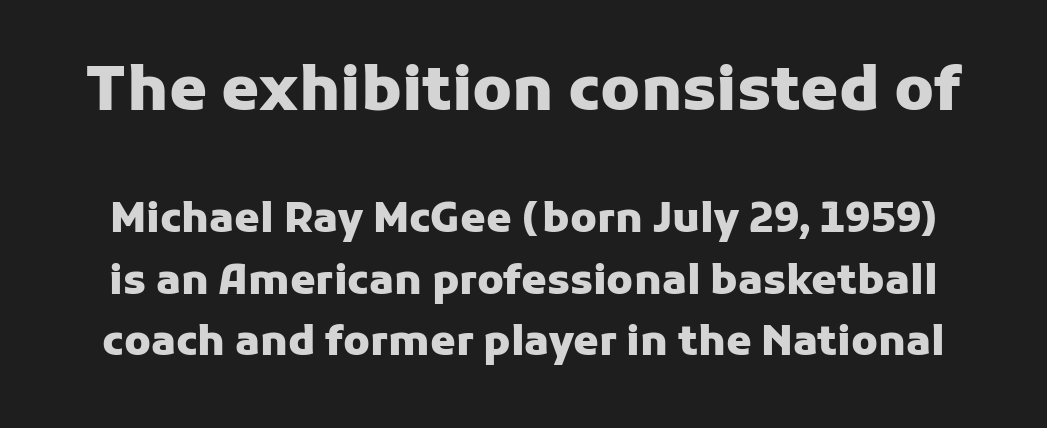
The passage shown is not underscored anywhere. Do the characters align in a grid? No, the font is proportional. There is no visible air inserted between adjacent glyphs. Weight: bold.
